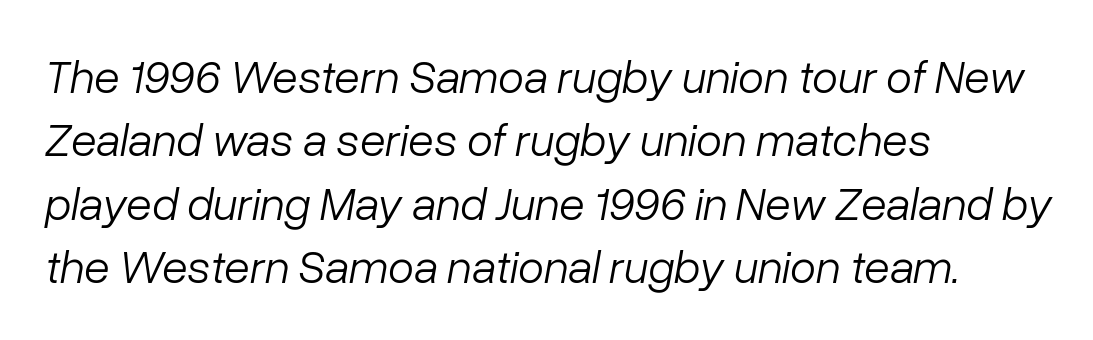
Q: Is the text bold? A: No.
Q: Is the text italic (slanted)? A: Yes, it leans right by about 10 degrees.
Q: Is the text underlined? A: No.
Q: How is the paragraph aligned? A: Left-aligned.
Q: Is the spacing between letters normal or unusually wide? A: Normal.
Q: Is the spacing between lines tight, normal or loose? A: Normal.
Q: Width (condensed, normal, or wide)? A: Normal.
Q: Stroke contrast? A: Low.
Q: x-height? A: Medium.
Q: Monospaced? A: No.
